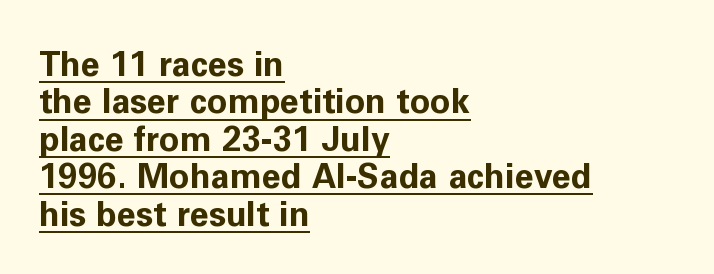
The image shows 34 px bold sans-serif type, upright; set left-aligned, tight line spacing (1.1x), normal letter spacing, underlined; low stroke contrast and a medium x-height.
